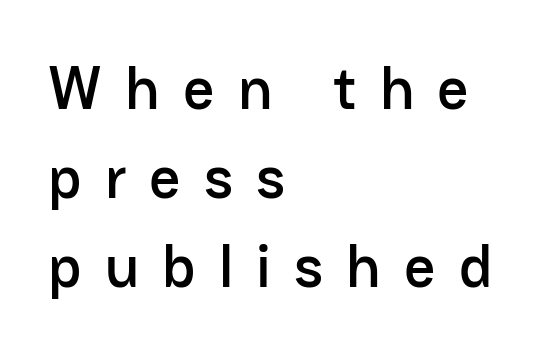
The image shows 61 px sans-serif type, upright; set left-aligned, normal line spacing (1.46x), unusually wide letter spacing (+0.38 em), not underlined; low stroke contrast and a medium x-height.
